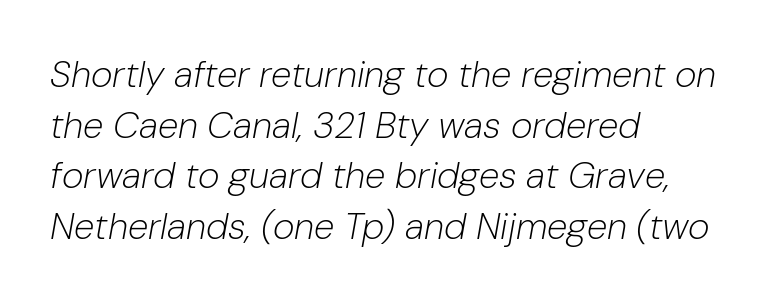
{"italic": "yes", "lean": "right", "slant_degrees": 10, "bold": "no", "weight": "light", "width": "normal", "stroke_contrast": "low", "x_height": "medium", "monospaced": "no", "underline": "no", "align": "left", "line_spacing": "normal", "line_spacing_ratio": 1.37, "letter_spacing": "normal", "letter_spacing_em": 0.0, "glyph_px": 37}
